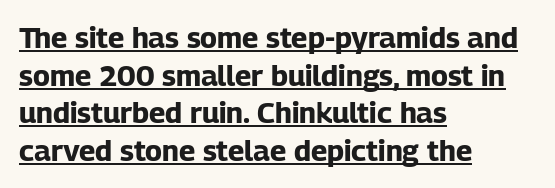
In terms of letterspacing, this is plain default setting. Caption: multi-line text, flush left, ragged right. Honestly, the underline is the first thing you notice here. Notice how the stems are strictly vertical — no italics here. In terms of leading, this rendering sits right in the middle. Compared with an ordinary text face, these strokes are far heavier — a full bold.
